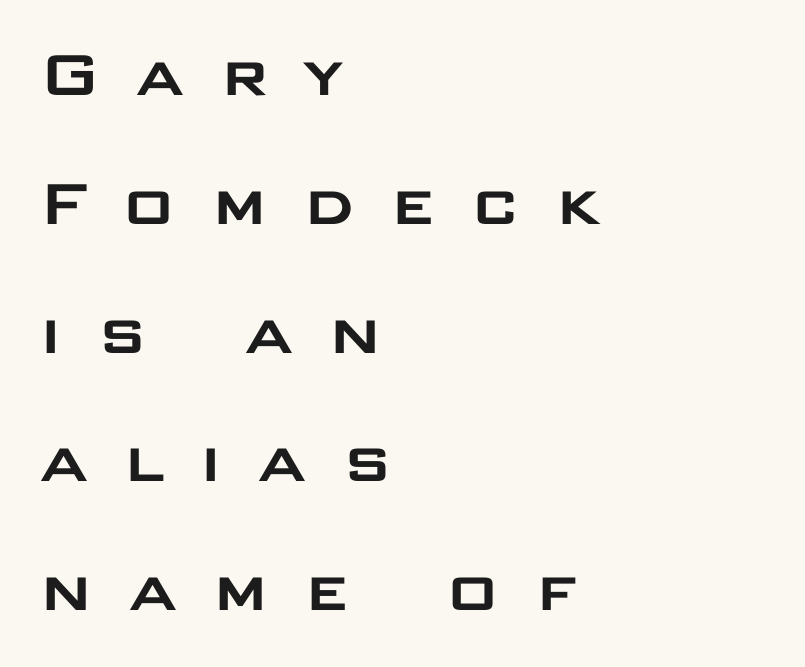
The image shows 74 px wide sans-serif type, upright; set left-aligned, line spacing 1.74x, unusually wide letter spacing (+0.44 em), not underlined; low stroke contrast and a large x-height.
